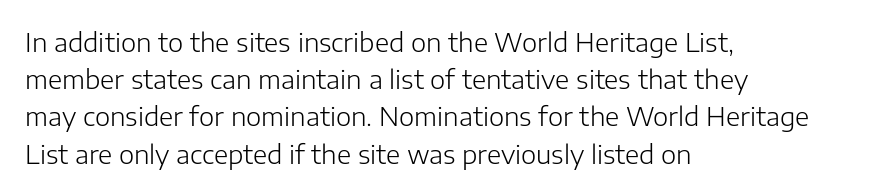
Q: Is the text bold? A: No.
Q: Is the text italic (slanted)? A: No, it is upright.
Q: Is the text underlined? A: No.
Q: How is the paragraph aligned? A: Left-aligned.
Q: Is the spacing between letters normal or unusually wide? A: Normal.
Q: Is the spacing between lines tight, normal or loose? A: Normal.
